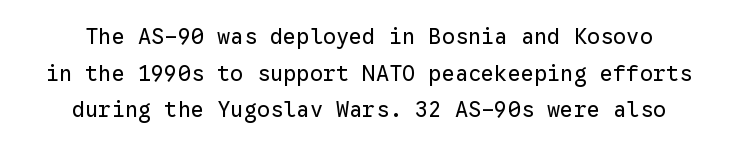
{"italic": "no", "bold": "no", "underline": "no", "line_spacing": "normal", "line_spacing_ratio": 1.66, "letter_spacing": "normal", "letter_spacing_em": 0.0, "glyph_px": 22}
